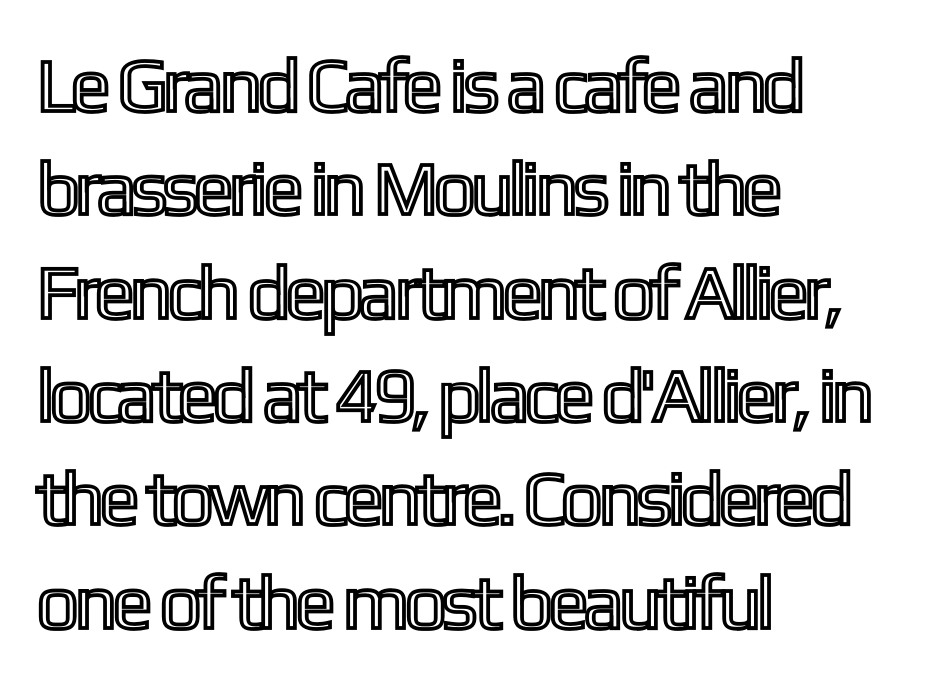
{"italic": "no", "width": "condensed", "x_height": "medium", "monospaced": "no", "underline": "no", "align": "left", "line_spacing": "normal", "line_spacing_ratio": 1.36, "letter_spacing": "normal", "letter_spacing_em": 0.0, "glyph_px": 76}
